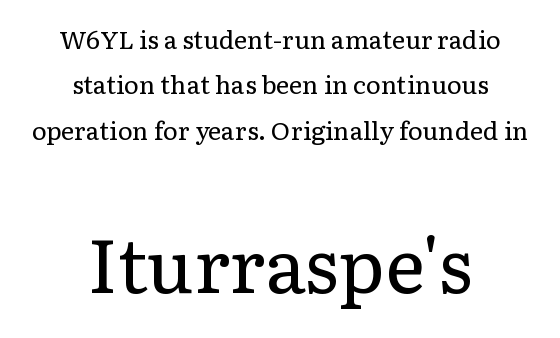
{"serif": "yes", "italic": "no", "bold": "no", "weight": "regular", "width": "normal", "stroke_contrast": "low", "x_height": "medium", "monospaced": "no", "underline": "no", "align": "center", "line_spacing_ratio": 1.82, "letter_spacing": "normal", "letter_spacing_em": 0.0, "larger_block": "second", "size_ratio": 3.0, "glyph_px": 75}
